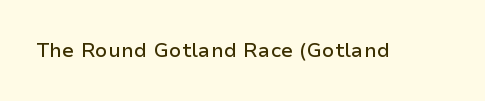
The image shows 20 px text type, upright; set normal letter spacing, not underlined.
